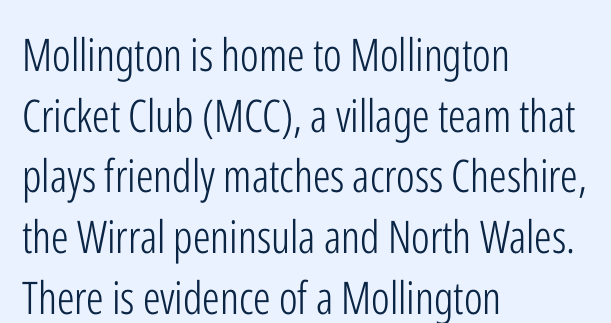
{"serif": "no", "italic": "no", "bold": "no", "weight": "light", "width": "condensed", "stroke_contrast": "low", "x_height": "medium", "monospaced": "no", "underline": "no", "align": "left", "line_spacing": "normal", "line_spacing_ratio": 1.35, "letter_spacing": "normal", "letter_spacing_em": 0.0, "glyph_px": 45}
